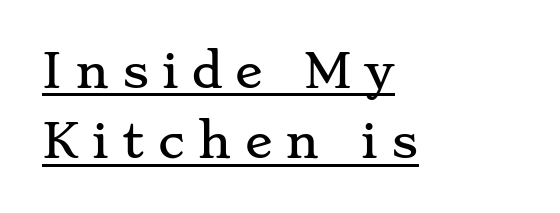
Q: Is the text italic (slanted)? A: No, it is upright.
Q: Is the typeface a serif or a sans-serif typeface? A: Serif.
Q: Is the text underlined? A: Yes.
Q: How is the paragraph aligned? A: Left-aligned.
Q: Is the spacing between letters normal or unusually wide? A: Unusually wide.
Q: Is the spacing between lines tight, normal or loose? A: Normal.
Q: Width (condensed, normal, or wide)? A: Wide.
Q: Stroke contrast? A: Low.
Q: x-height? A: Small.
Q: Monospaced? A: No.
